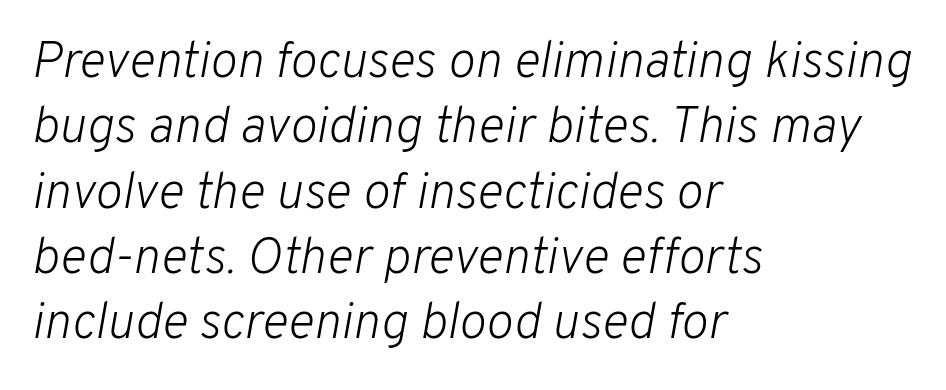
{"italic": "yes", "lean": "right", "slant_degrees": 10, "bold": "no", "weight": "light", "width": "normal", "stroke_contrast": "low", "x_height": "medium", "monospaced": "no", "underline": "no", "align": "left", "line_spacing": "normal", "line_spacing_ratio": 1.28, "letter_spacing": "normal", "letter_spacing_em": 0.0, "glyph_px": 51}
